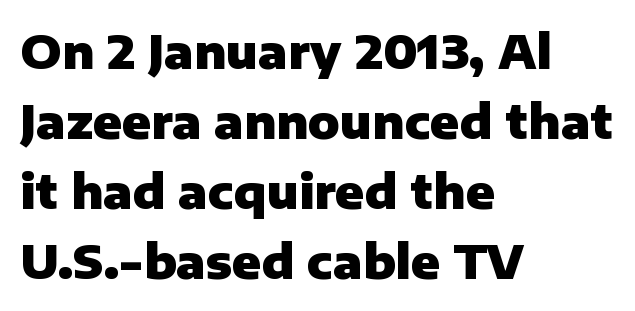
The image shows 47 px heavy sans-serif type, upright; set left-aligned, normal line spacing (1.49x), normal letter spacing, not underlined; low stroke contrast and a medium x-height.
